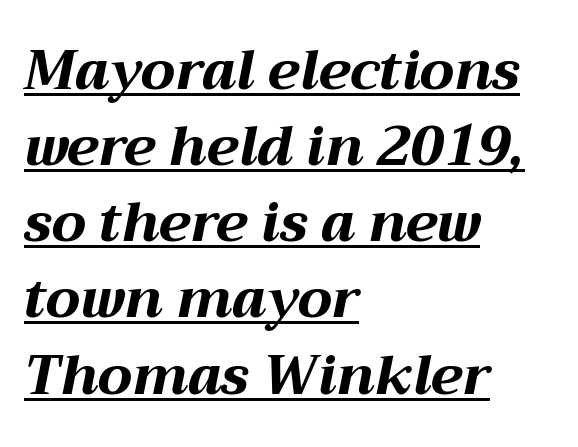
Q: Is the text bold? A: Yes.
Q: Is the text italic (slanted)? A: Yes, it leans right by about 12 degrees.
Q: Is the text underlined? A: Yes.
Q: How is the paragraph aligned? A: Left-aligned.
Q: Is the spacing between letters normal or unusually wide? A: Normal.
Q: Is the spacing between lines tight, normal or loose? A: Normal.
Q: Width (condensed, normal, or wide)? A: Wide.
Q: Stroke contrast? A: Medium.
Q: x-height? A: Medium.
Q: Monospaced? A: No.
